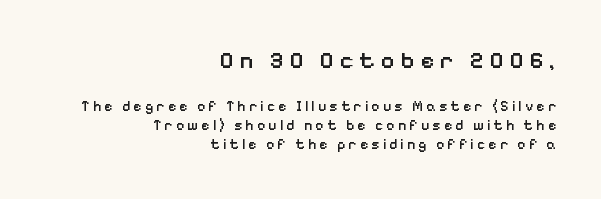
A flush-right, rag-left setting is used for this passage. The lines sit at an ordinary, default distance from one another. Here the glyphs are tracked loosely, breaking word shapes into spaced letters. Ordinary non-slanted type is in use. Beneath every word, the page is bare. As a designer I'd log this as weight 600, semibold.
